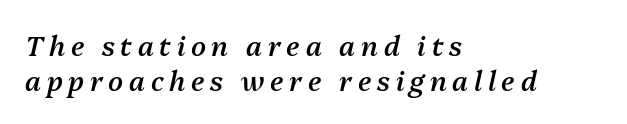
{"italic": "yes", "lean": "right", "slant_degrees": 13, "bold": "semi", "underline": "no", "align": "left", "line_spacing": "normal", "line_spacing_ratio": 1.3, "letter_spacing": "wide", "letter_spacing_em": 0.21, "glyph_px": 27}
